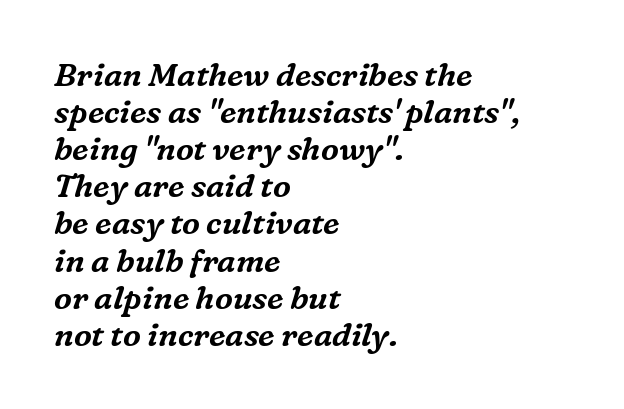
Spacing verdict: proportional, widths tailored to each character. Glyph-to-glyph distance matches everyday printed text. No word sits above an underline. Every row of glyphs begins at an identical x-position on the left. Unlike a clean sans, this face finishes its strokes with serifs.
